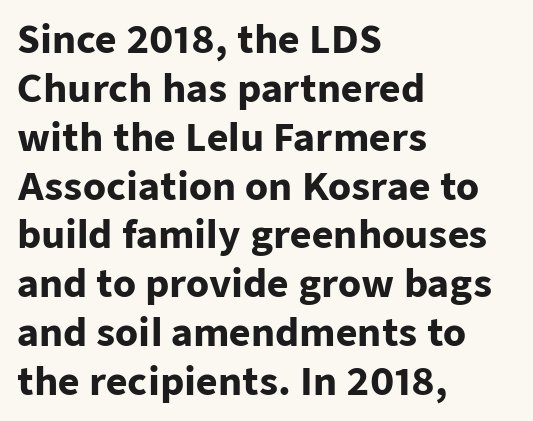
{"serif": "no", "italic": "no", "bold": "yes", "weight": "heavy", "width": "normal", "stroke_contrast": "low", "x_height": "medium", "monospaced": "no", "underline": "no", "align": "left", "line_spacing": "normal", "line_spacing_ratio": 1.32, "letter_spacing": "normal", "letter_spacing_em": 0.0, "glyph_px": 37}
